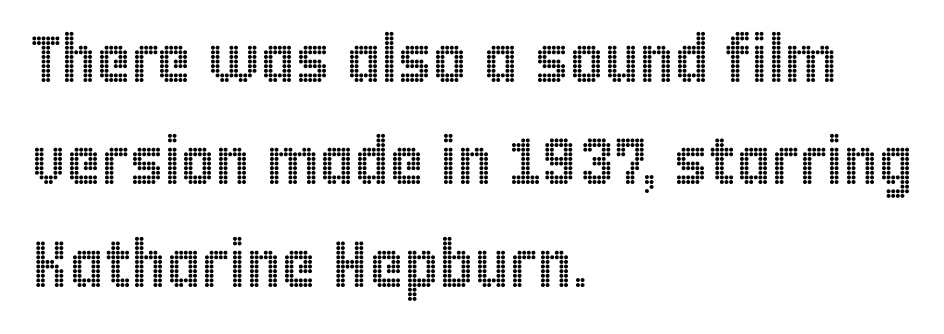
Q: Is the text italic (slanted)? A: No, it is upright.
Q: Is the text underlined? A: No.
Q: How is the paragraph aligned? A: Left-aligned.
Q: Is the spacing between letters normal or unusually wide? A: Normal.
Q: Is the spacing between lines tight, normal or loose? A: Normal.
Q: Width (condensed, normal, or wide)? A: Condensed.
Q: x-height? A: Large.
Q: Monospaced? A: No.
